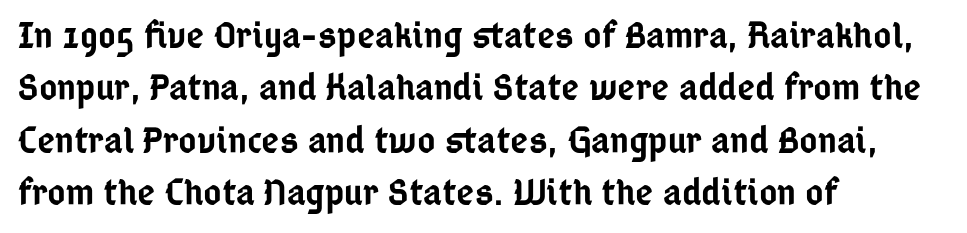
{"serif": "no", "italic": "no", "bold": "semi", "weight": "semibold", "width": "condensed", "stroke_contrast": "low", "x_height": "medium", "monospaced": "no", "underline": "no", "align": "left", "line_spacing": "normal", "line_spacing_ratio": 1.34, "letter_spacing": "normal", "letter_spacing_em": 0.0, "glyph_px": 39}
